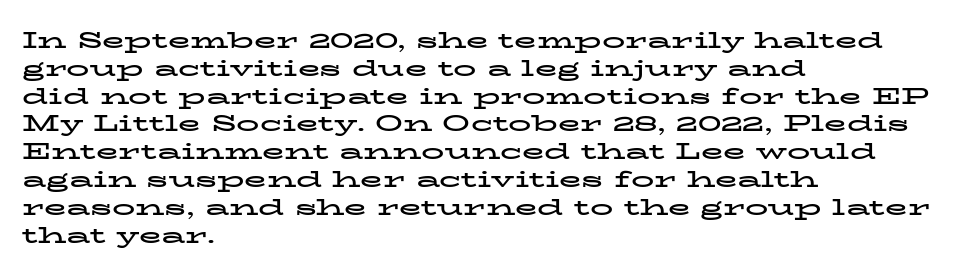
{"italic": "no", "bold": "yes", "underline": "no", "align": "left", "line_spacing_ratio": 1.21, "letter_spacing": "normal", "letter_spacing_em": 0.0, "glyph_px": 23}
